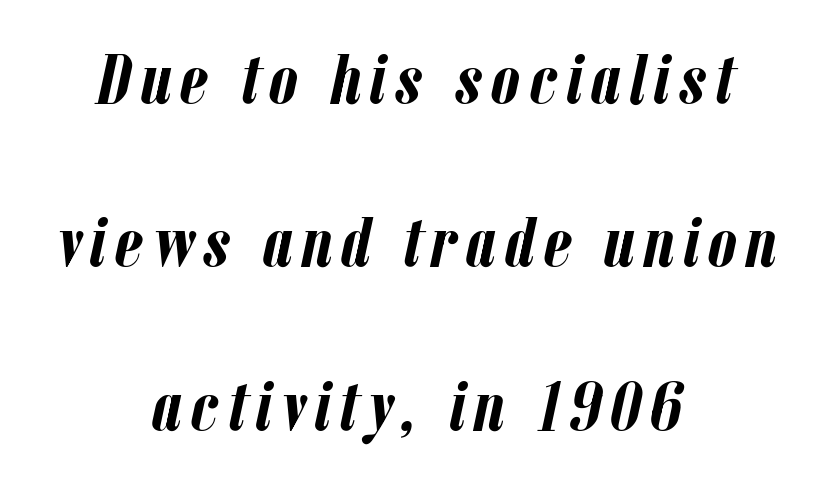
Q: Is the text bold? A: Yes.
Q: Is the text italic (slanted)? A: Yes, it leans right by about 12 degrees.
Q: Is the text underlined? A: No.
Q: How is the paragraph aligned? A: Centered.
Q: Is the spacing between lines tight, normal or loose? A: Loose.
Q: Width (condensed, normal, or wide)? A: Condensed.
Q: Stroke contrast? A: Low.
Q: x-height? A: Medium.
Q: Monospaced? A: No.
